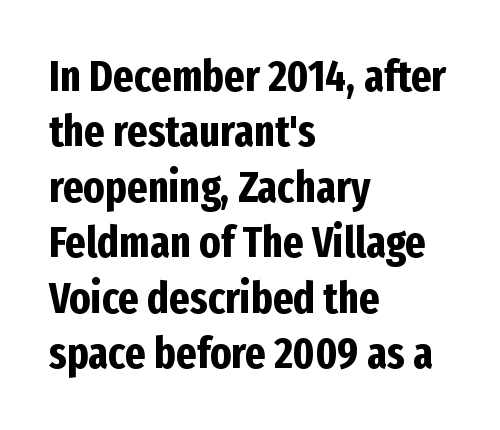
{"serif": "no", "italic": "no", "bold": "yes", "weight": "bold", "width": "condensed", "stroke_contrast": "low", "x_height": "medium", "monospaced": "no", "underline": "no", "align": "left", "line_spacing": "normal", "line_spacing_ratio": 1.26, "letter_spacing": "normal", "letter_spacing_em": 0.0, "glyph_px": 44}
